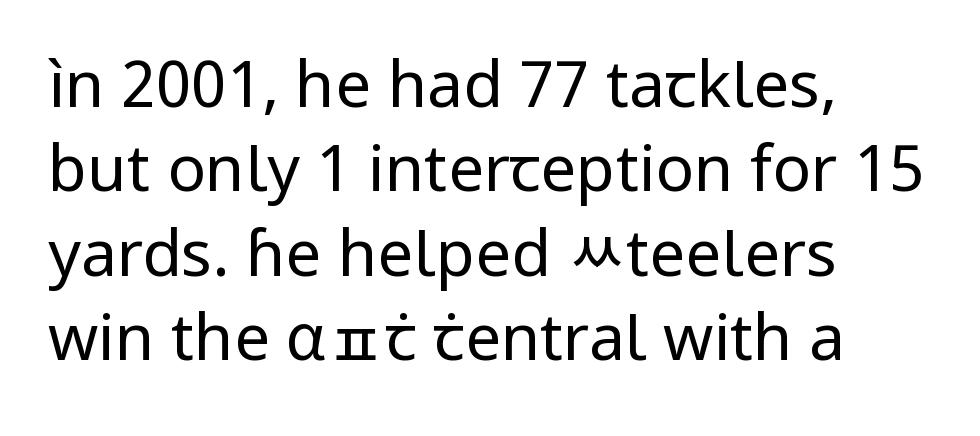
{"serif": "no", "italic": "no", "bold": "no", "weight": "regular", "width": "normal", "stroke_contrast": "low", "x_height": "medium", "monospaced": "no", "underline": "no", "align": "left", "line_spacing": "normal", "line_spacing_ratio": 1.32, "letter_spacing": "normal", "letter_spacing_em": 0.0, "glyph_px": 64}
